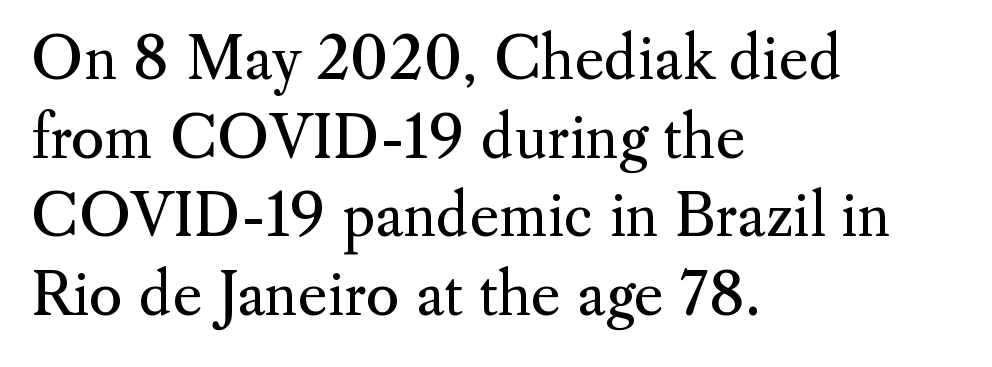
Q: Is the text bold? A: No.
Q: Is the text italic (slanted)? A: No, it is upright.
Q: Is the typeface a serif or a sans-serif typeface? A: Serif.
Q: Is the text underlined? A: No.
Q: How is the paragraph aligned? A: Left-aligned.
Q: Is the spacing between letters normal or unusually wide? A: Normal.
Q: Is the spacing between lines tight, normal or loose? A: Normal.
Q: Width (condensed, normal, or wide)? A: Normal.
Q: Stroke contrast? A: Medium.
Q: x-height? A: Small.
Q: Monospaced? A: No.
